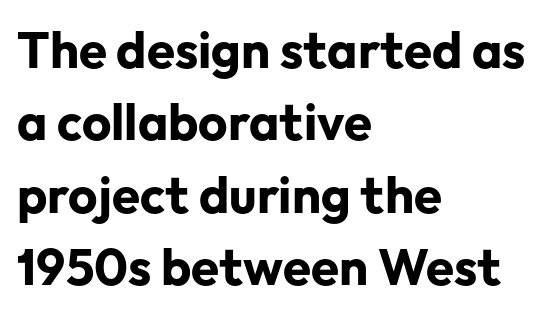
Q: Is the text bold? A: Yes.
Q: Is the text italic (slanted)? A: No, it is upright.
Q: Is the typeface a serif or a sans-serif typeface? A: Sans-serif.
Q: Is the text underlined? A: No.
Q: How is the paragraph aligned? A: Left-aligned.
Q: Is the spacing between letters normal or unusually wide? A: Normal.
Q: Is the spacing between lines tight, normal or loose? A: Normal.
Q: Width (condensed, normal, or wide)? A: Normal.
Q: Stroke contrast? A: Low.
Q: x-height? A: Medium.
Q: Monospaced? A: No.
